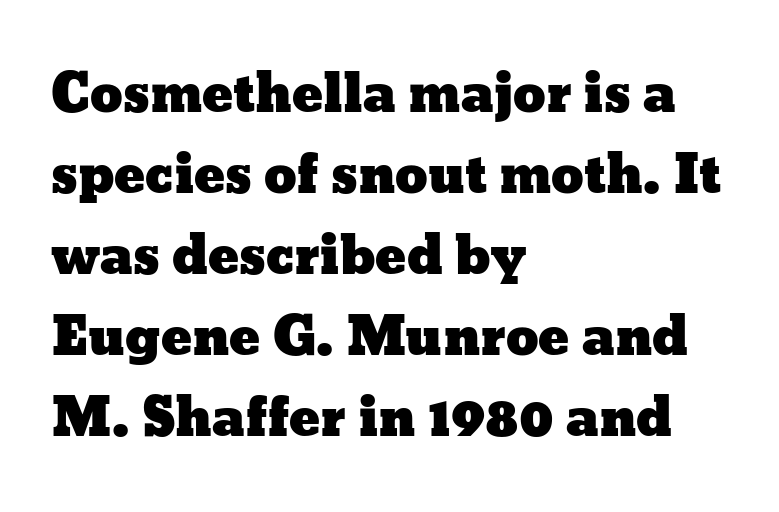
{"italic": "no", "width": "wide", "stroke_contrast": "low", "x_height": "medium", "monospaced": "no", "underline": "no", "align": "left", "line_spacing": "normal", "line_spacing_ratio": 1.56, "letter_spacing": "normal", "letter_spacing_em": 0.0, "glyph_px": 52}
